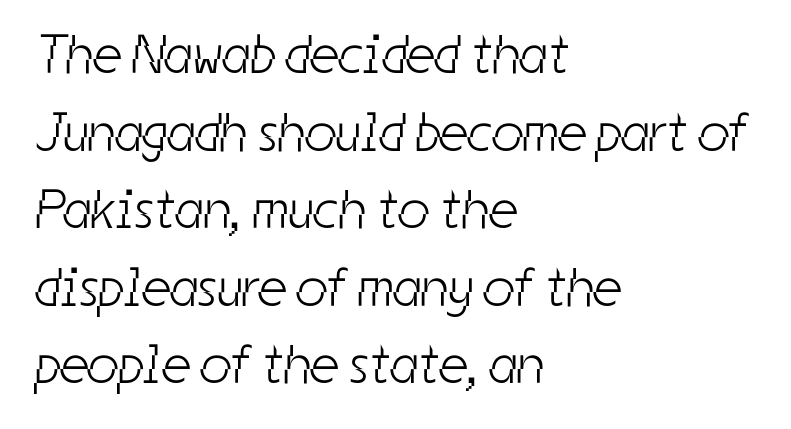
{"serif": "no", "bold": "no", "weight": "light", "width": "condensed", "stroke_contrast": "low", "x_height": "medium", "monospaced": "no", "underline": "no", "align": "left", "line_spacing": "normal", "line_spacing_ratio": 1.41, "letter_spacing": "normal", "letter_spacing_em": 0.0, "glyph_px": 55}
